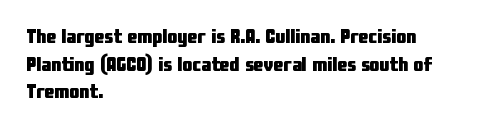
The image shows 20 px bold type, upright; set left-aligned, normal line spacing (1.38x), normal letter spacing, not underlined.
